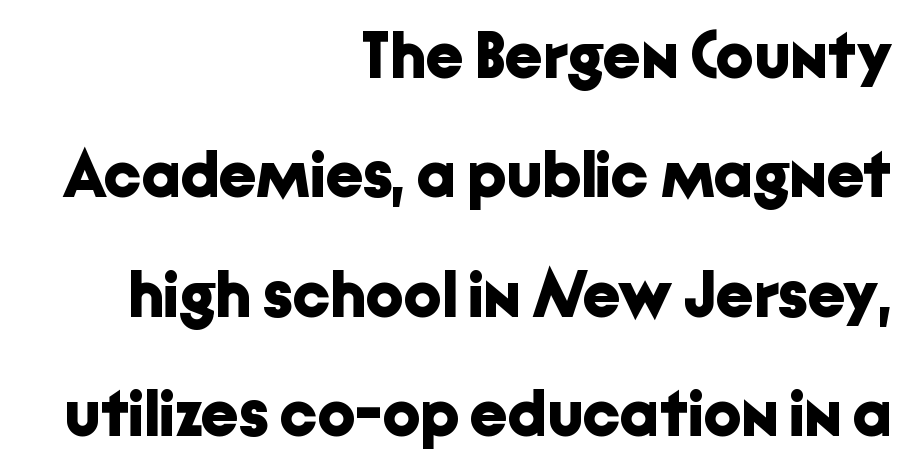
Beneath every word, the page is bare. A typesetter would call this proportional, since set widths differ per character. These lines were composed using upright roman letters. This sample uses a sans-serif face. Heft: maximum for text — a bold.
